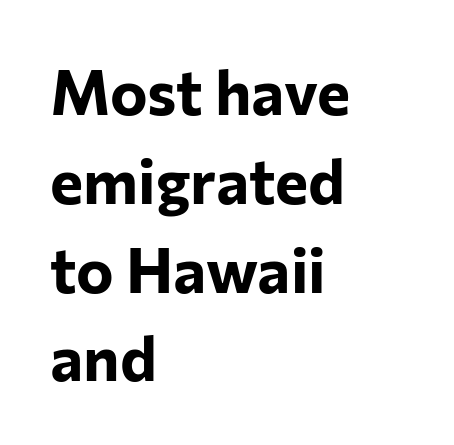
The image shows 63 px bold sans-serif type, upright; set left-aligned, normal line spacing (1.41x), normal letter spacing, not underlined; low stroke contrast and a medium x-height.
